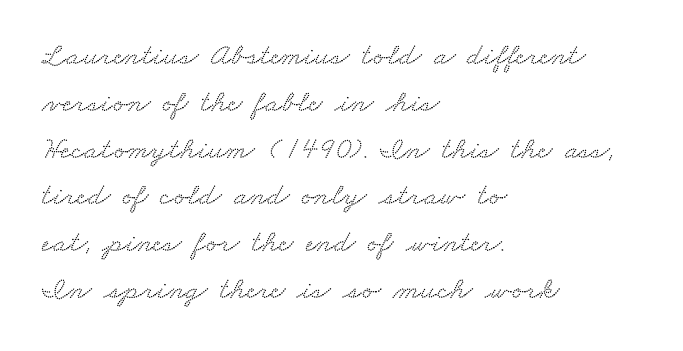
The face used here is proportionally spaced, like ordinary book or web type. Tracking value appears to be zero — textbook default spacing. All the whitespace from short lines collects on the right.
